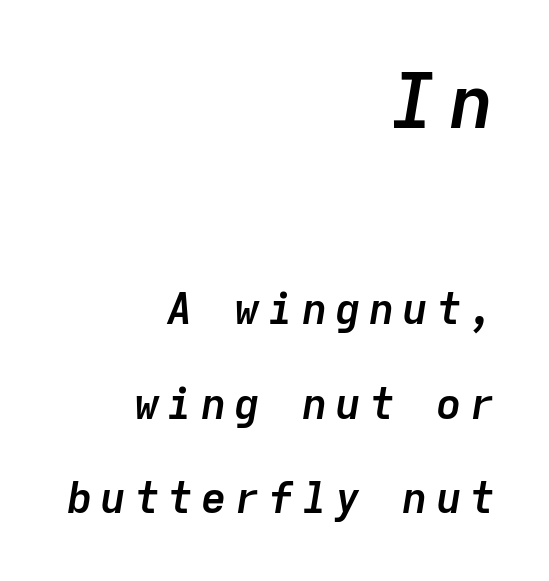
The whole block is typeset with a tilt. The letters are bold, with thick, heavy strokes. Large over small — that's the arrangement of the two blocks here. A student would call this right alignment; a typographer would say flush right, rag left. Is this a fixed-width face? Yes — each glyph sits in an identical cell.
